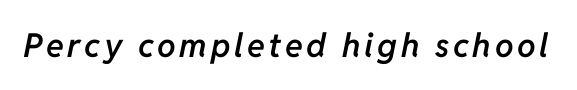
{"italic": "yes", "lean": "right", "slant_degrees": 11, "bold": "semi", "weight": "semibold", "width": "normal", "stroke_contrast": "low", "x_height": "medium", "monospaced": "no", "underline": "no", "glyph_px": 33}
